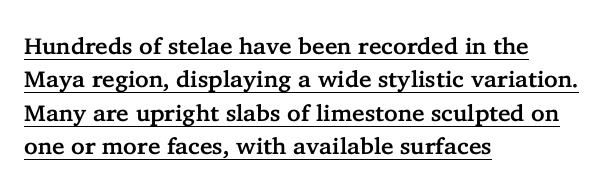
Look at the tracking — it's just the regular setting, nothing added. In terms of leading, this rendering sits right in the middle. Vertical strokes here are truly vertical. The face used here appears with an underline applied.
